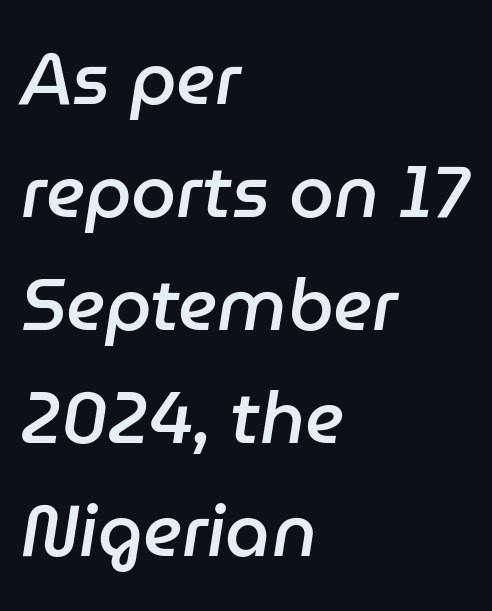
Caption: semibold face, moderately heavy strokes. In terms of letterspacing, this is plain default setting. The lines sit at an ordinary, default distance from one another. You could not count columns in this text — the font is proportionally spaced.
